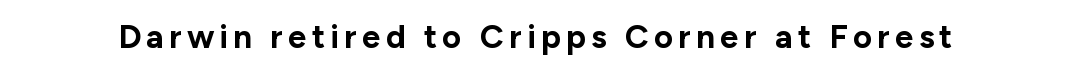
{"serif": "no", "italic": "no", "bold": "yes", "weight": "bold", "width": "normal", "stroke_contrast": "low", "x_height": "medium", "monospaced": "no", "underline": "no", "glyph_px": 33}
